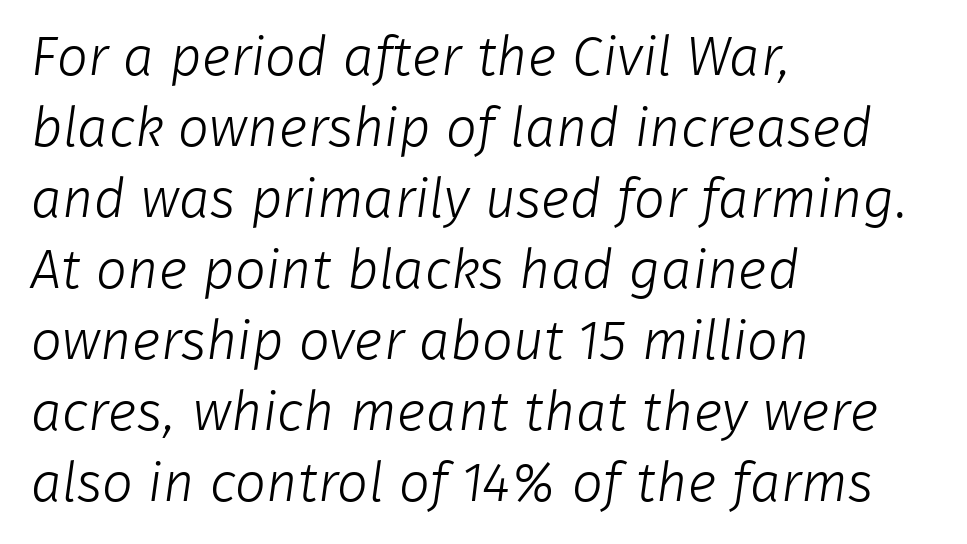
Q: Is the text bold? A: No.
Q: Is the typeface a serif or a sans-serif typeface? A: Sans-serif.
Q: Is the text underlined? A: No.
Q: How is the paragraph aligned? A: Left-aligned.
Q: Is the spacing between letters normal or unusually wide? A: Normal.
Q: Is the spacing between lines tight, normal or loose? A: Normal.
Q: Width (condensed, normal, or wide)? A: Normal.
Q: Stroke contrast? A: Low.
Q: x-height? A: Medium.
Q: Monospaced? A: No.
